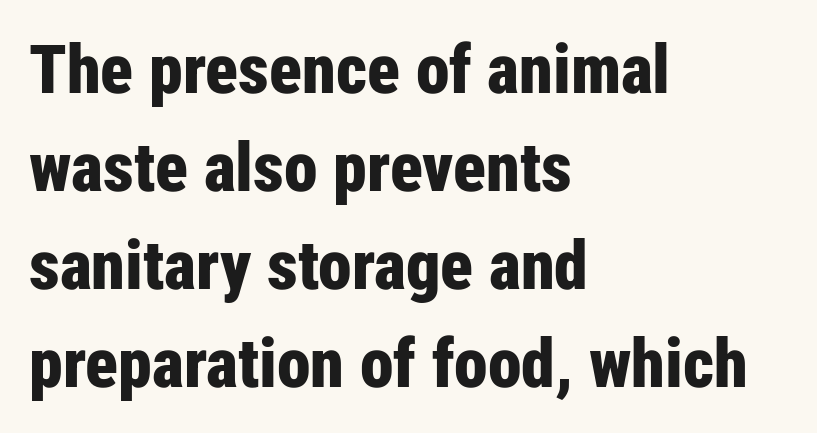
Standard letterfit; no display-style spreading of the glyphs. The baseline area is clear. Quick note: interline space is typical. Vertical strokes here are truly vertical.
